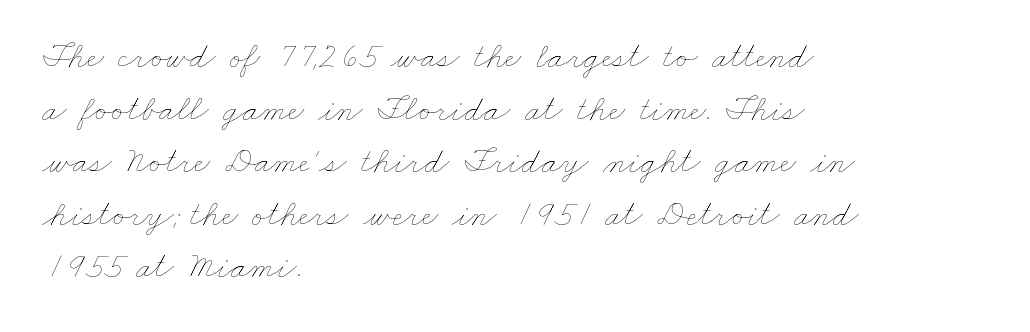
The image shows 36 px thin, wide type; set left-aligned, normal line spacing (1.46x), normal letter spacing, not underlined; low stroke contrast and a small x-height.
